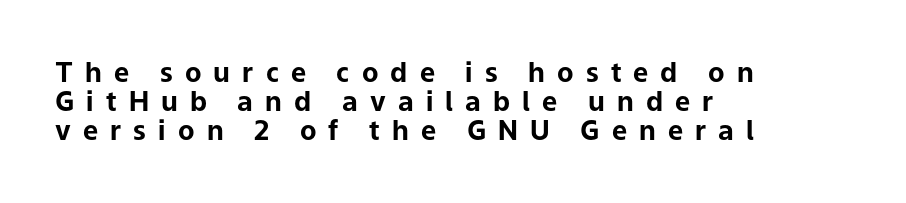
{"italic": "no", "bold": "yes", "underline": "no", "align": "left", "line_spacing": "tight", "line_spacing_ratio": 1.08, "letter_spacing": "wide", "letter_spacing_em": 0.45, "glyph_px": 27}
